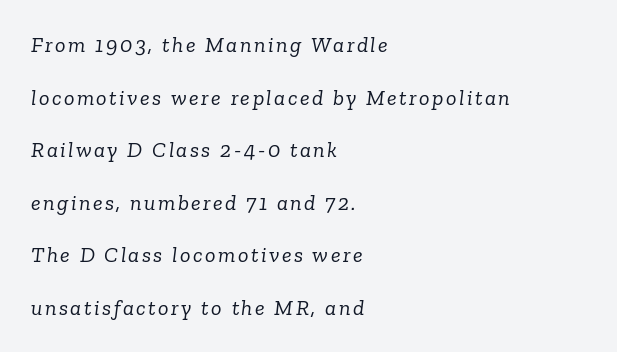
The image shows 22 px text type, italic (leaning right); set left-aligned, loose line spacing (2.39x), not underlined.
